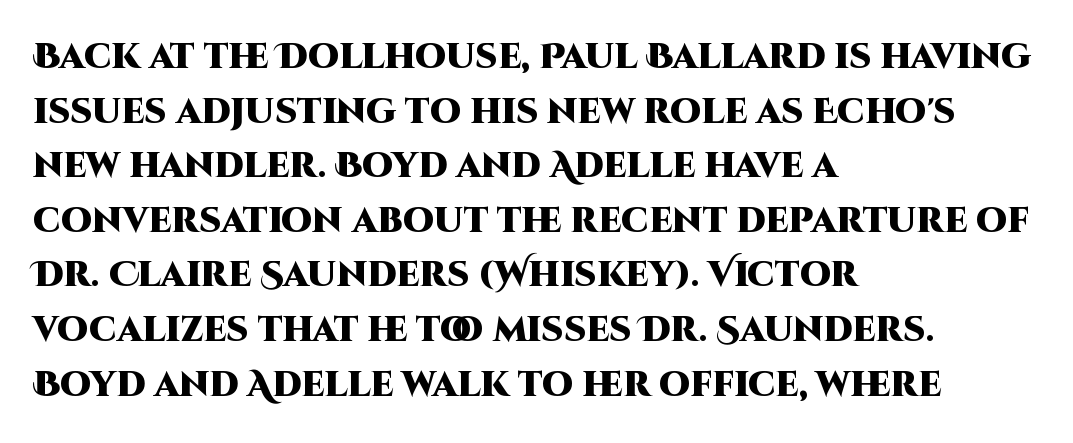
{"serif": "no", "italic": "no", "bold": "yes", "weight": "heavy", "width": "normal", "stroke_contrast": "high", "x_height": "large", "monospaced": "no", "underline": "no", "align": "left", "line_spacing": "normal", "line_spacing_ratio": 1.56, "letter_spacing": "normal", "letter_spacing_em": 0.0, "glyph_px": 35}
